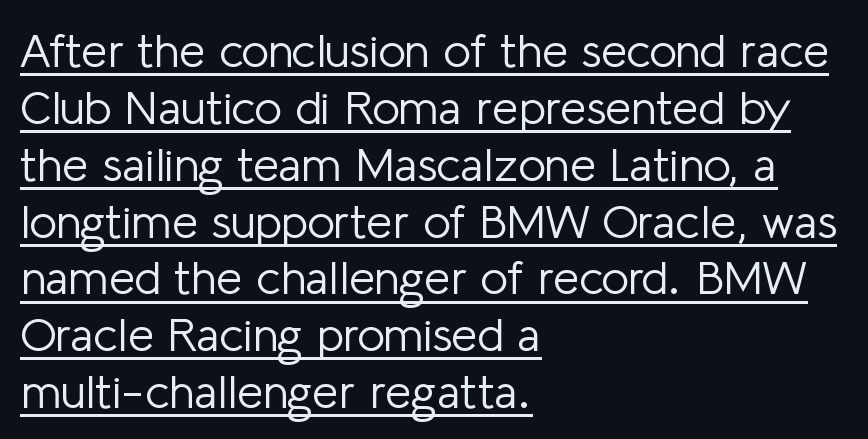
Each letter's strokes conclude bluntly, with no projecting serifs. The passage shown is not bold in any degree. Italic: no, the glyphs are upright roman. The face used here is proportionally spaced, like ordinary book or web type.
